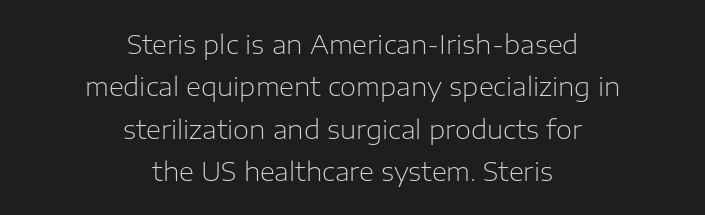
Q: Is the text bold? A: No.
Q: Is the text italic (slanted)? A: No, it is upright.
Q: Is the text underlined? A: No.
Q: How is the paragraph aligned? A: Centered.
Q: Is the spacing between letters normal or unusually wide? A: Normal.
Q: Is the spacing between lines tight, normal or loose? A: Normal.
